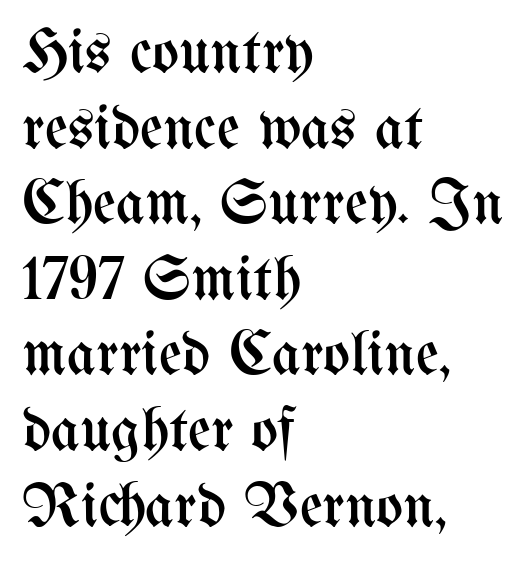
The specimen reads as upright at a glance. Character widths vary here, with narrow letters taking less room than wide ones. One-word summary of the alignment: left. The glyphs are unaccompanied by any horizontal stroke below them. Tracking here is standard; glyphs follow each other at the usual distance. On a weight scale, this lands at 450 or below.
